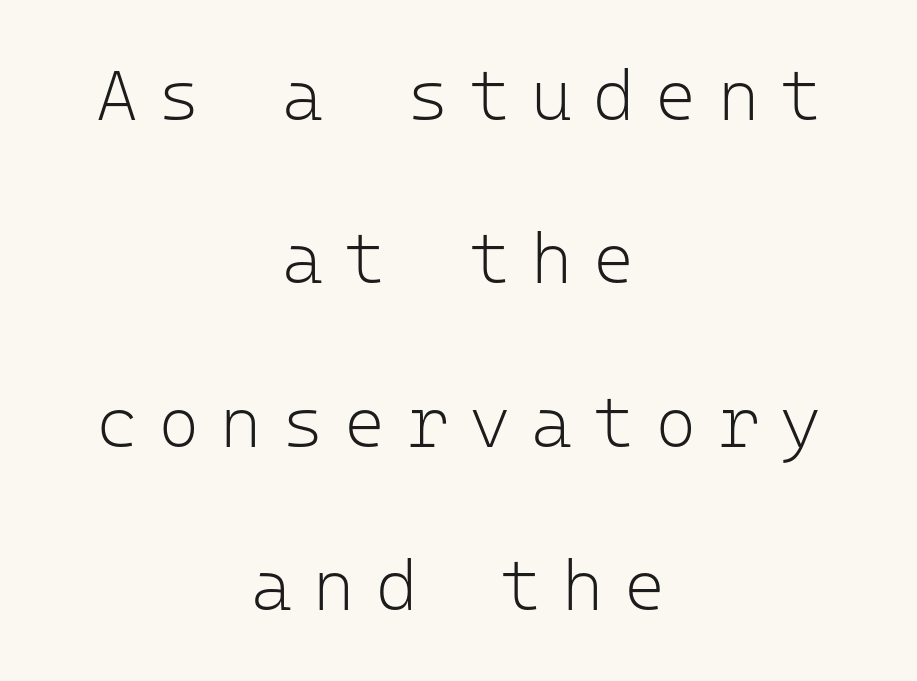
The image shows 71 px light sans-serif type, upright, monospaced; set centered, loose line spacing (2.3x), unusually wide letter spacing (+0.29 em), not underlined; low stroke contrast and a medium x-height.
